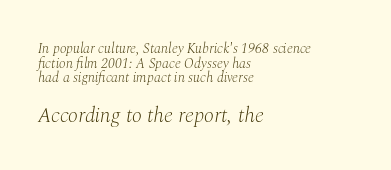
Glyph-to-glyph distance matches everyday printed text. The ragged edge is on the right, which tells us the setting is flush left. Characters are canted at an angle relative to the baseline's perpendicular. Honestly, the rows look squashed on top of each other. The designer gave the closing block more size than the opening block.
